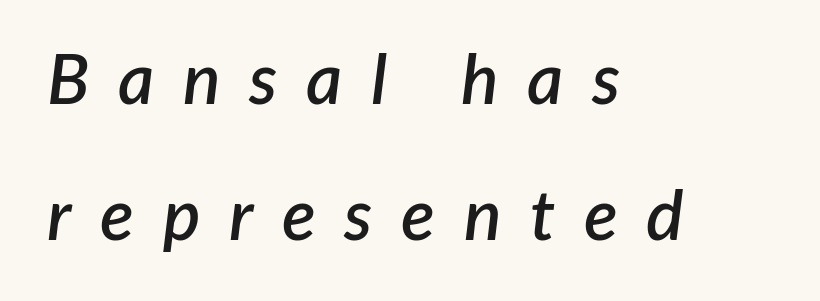
{"italic": "yes", "lean": "right", "slant_degrees": 7, "bold": "semi", "weight": "semibold", "width": "normal", "stroke_contrast": "low", "x_height": "medium", "monospaced": "no", "underline": "no", "align": "left", "line_spacing": "loose", "line_spacing_ratio": 1.94, "letter_spacing": "wide", "letter_spacing_em": 0.41, "glyph_px": 70}
